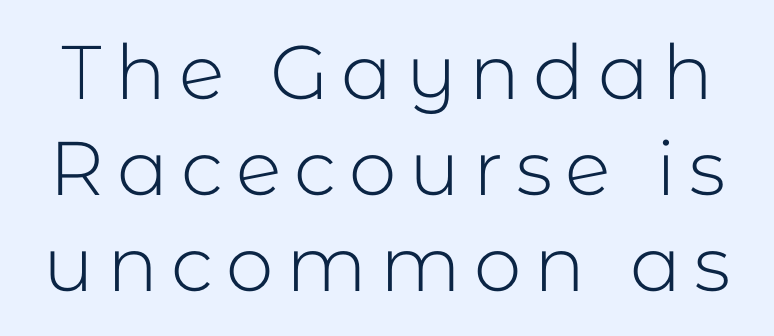
{"serif": "no", "italic": "no", "bold": "no", "weight": "light", "width": "normal", "stroke_contrast": "low", "x_height": "medium", "monospaced": "no", "underline": "no", "line_spacing": "normal", "line_spacing_ratio": 1.26, "glyph_px": 76}
